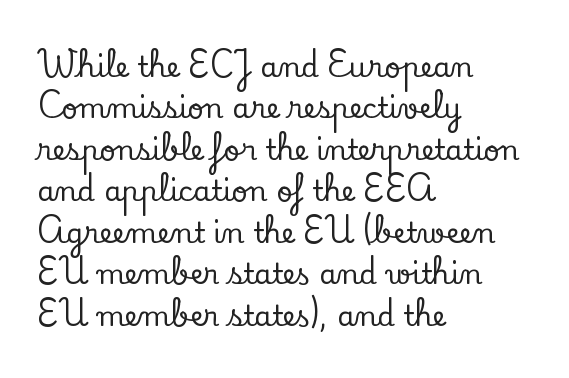
{"serif": "yes", "italic": "no", "width": "normal", "stroke_contrast": "low", "x_height": "small", "monospaced": "no", "underline": "no", "align": "left", "line_spacing": "normal", "line_spacing_ratio": 1.48, "letter_spacing": "normal", "letter_spacing_em": 0.0, "glyph_px": 28}
